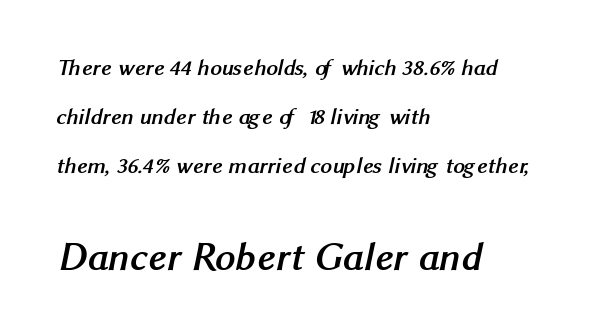
{"serif": "no", "bold": "yes", "weight": "semibold", "width": "normal", "stroke_contrast": "medium", "x_height": "medium", "monospaced": "no", "underline": "no", "align": "left", "line_spacing": "loose", "line_spacing_ratio": 2.14, "letter_spacing": "normal", "letter_spacing_em": 0.0, "larger_block": "second", "size_ratio": 1.74, "glyph_px": 40}
